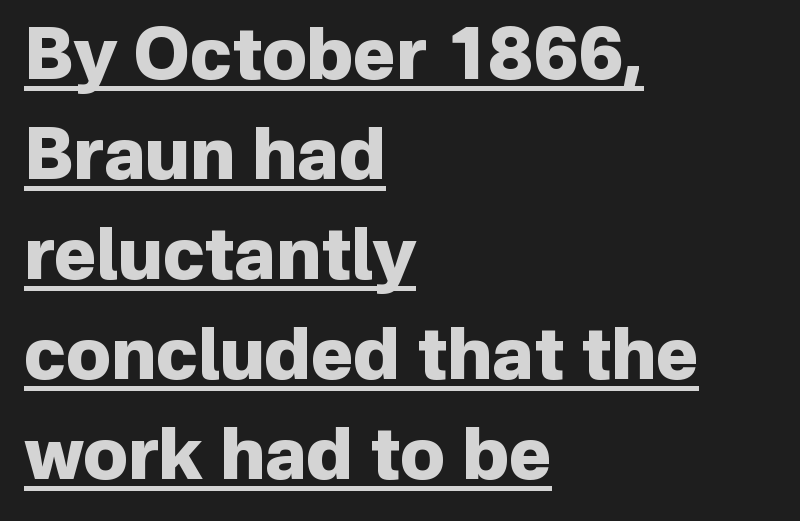
The passage shown is typed in a proportional face where columns would drift. The letters are bold, with thick, heavy strokes. Leading: standard. Regarding serifs, this sample does without them.
